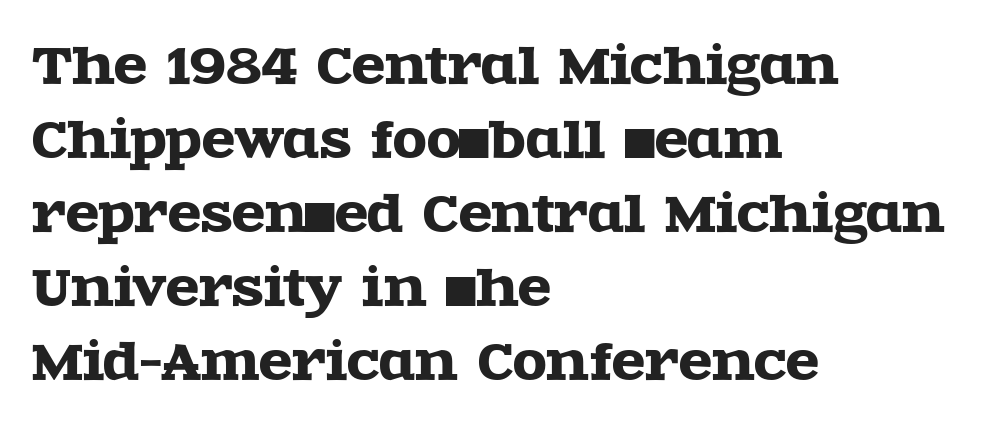
{"serif": "yes", "italic": "no", "width": "wide", "x_height": "large", "monospaced": "no", "underline": "no", "align": "left", "line_spacing": "normal", "line_spacing_ratio": 1.51, "letter_spacing": "normal", "letter_spacing_em": 0.0, "glyph_px": 49}
